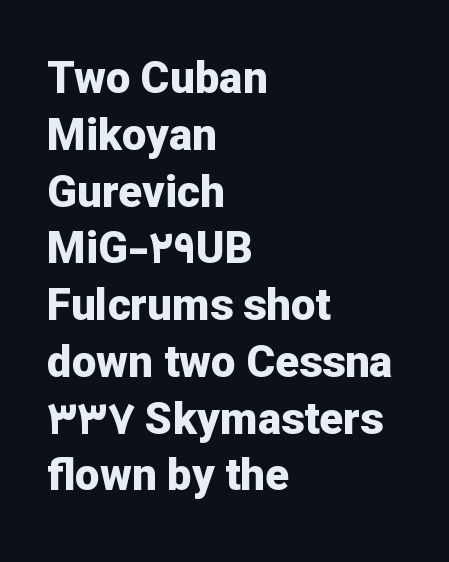
Q: Is the text bold? A: Yes.
Q: Is the text italic (slanted)? A: No, it is upright.
Q: Is the typeface a serif or a sans-serif typeface? A: Sans-serif.
Q: Is the text underlined? A: No.
Q: How is the paragraph aligned? A: Left-aligned.
Q: Is the spacing between letters normal or unusually wide? A: Normal.
Q: Is the spacing between lines tight, normal or loose? A: Normal.
Q: Width (condensed, normal, or wide)? A: Normal.
Q: Stroke contrast? A: Low.
Q: x-height? A: Medium.
Q: Monospaced? A: No.
